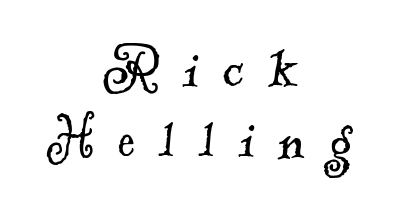
The image shows 67 px light serif type; set centered, tight line spacing (1.05x), unusually wide letter spacing (+0.35 em), not underlined; a small x-height.
